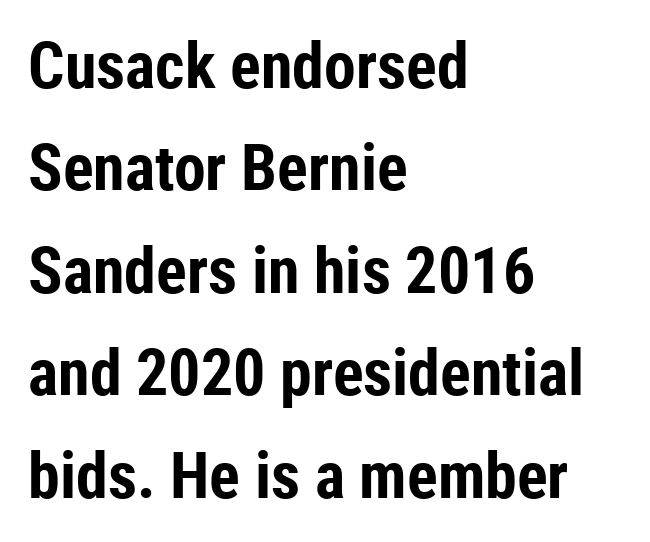
{"serif": "no", "italic": "no", "bold": "yes", "weight": "bold", "width": "condensed", "stroke_contrast": "low", "x_height": "medium", "monospaced": "no", "underline": "no", "align": "left", "line_spacing": "normal", "line_spacing_ratio": 1.6, "letter_spacing": "normal", "letter_spacing_em": 0.0, "glyph_px": 64}
